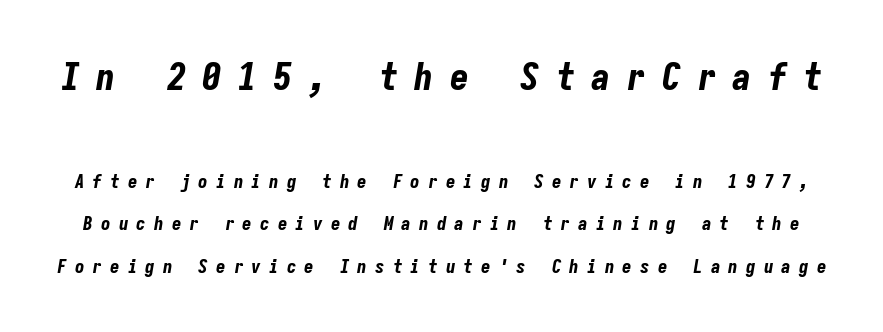
The image shows 38 px bold, condensed type, italic (leaning right), monospaced; set loose line spacing (2.24x), unusually wide letter spacing (+0.43 em), not underlined; the first (top) block is 2.0x larger; low stroke contrast and a medium x-height.
